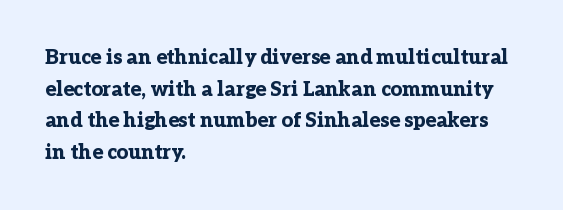
If you drew a line through each stem, it would be perfectly vertical. Nobody drew a line under any word here. A full-strength bold gives these letters their thick strokes. Honestly, the letter spacing is just normal — you wouldn't notice it. Left-aligned paragraph, ragged on the right.
